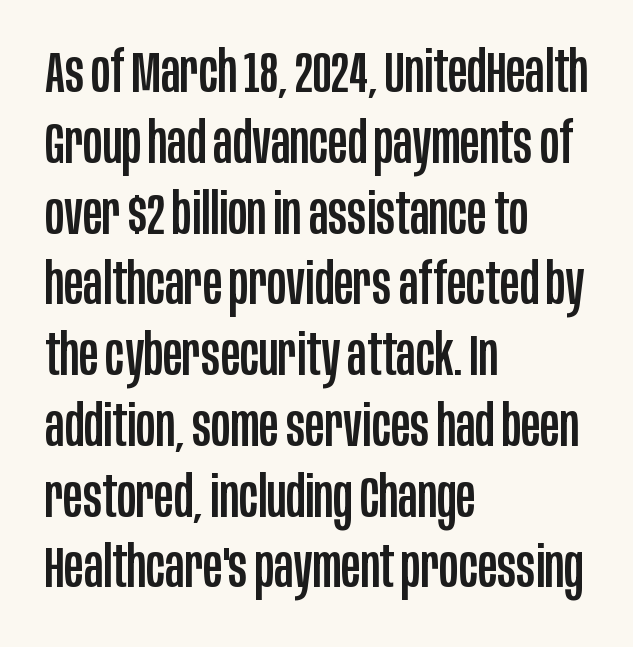
Proportional: the letters do not fall into vertical columns. The paragraph has a hard left edge and a soft right edge. Words float on clear page, feet unadorned. To sum up the face: it is a sans, with no serifs.
